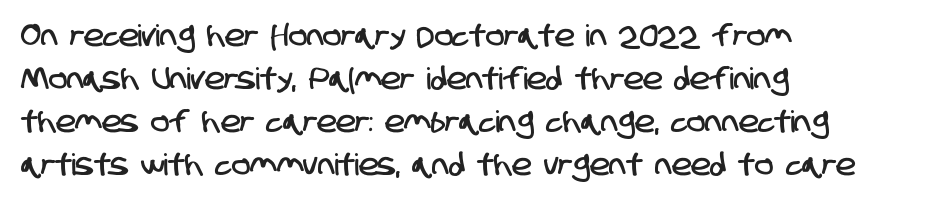
Regarding serifs, this sample does without them. One glance says typical: line gaps are just what's usual. Where is the straight margin? On the left. A clean baseline with only descenders dipping below it. Varying glyph widths throughout — classic text-font behaviour. No extra tracking has been applied to these lines.
